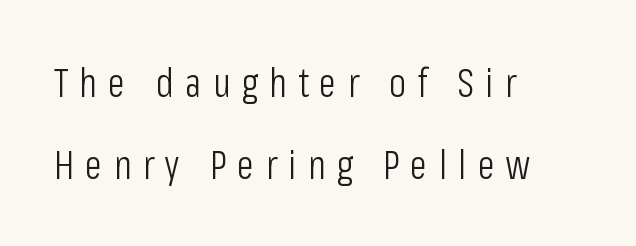
{"serif": "no", "italic": "no", "bold": "no", "weight": "light", "width": "condensed", "stroke_contrast": "low", "x_height": "medium", "monospaced": "no", "underline": "no", "align": "left", "line_spacing": "loose", "line_spacing_ratio": 2.06, "letter_spacing": "wide", "letter_spacing_em": 0.28, "glyph_px": 40}
